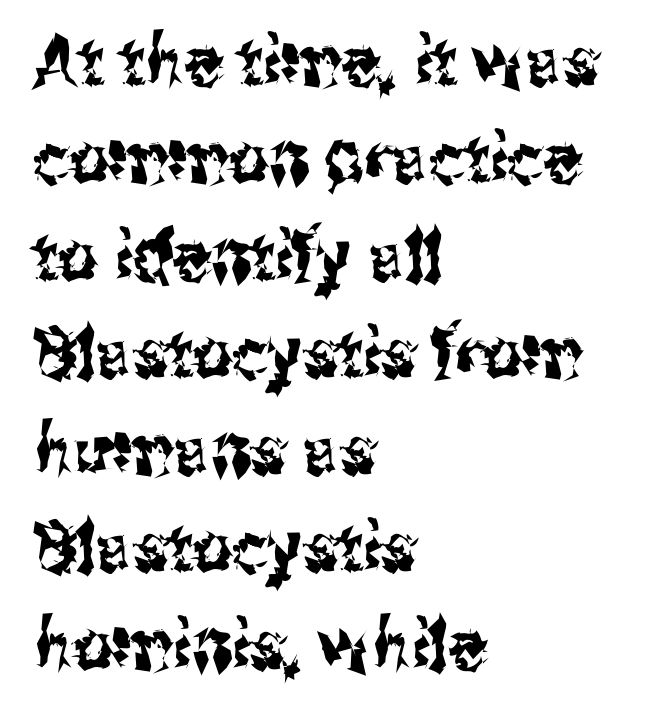
{"serif": "no", "italic": "no", "width": "condensed", "stroke_contrast": "medium", "x_height": "medium", "monospaced": "no", "underline": "no", "align": "left", "line_spacing": "normal", "line_spacing_ratio": 1.41, "letter_spacing": "normal", "letter_spacing_em": 0.0, "glyph_px": 69}
